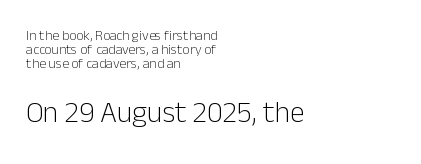
The lower block of text is set noticeably larger than the block above it. Italic? Not at all — the glyphs are vertical. Students, note that the glyphs here touch the page at normal intervals. In terms of letterform style, serifs are entirely absent.
